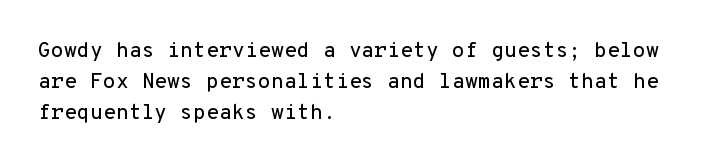
The image shows 21 px text type, upright; set left-aligned, normal line spacing (1.47x), normal letter spacing, not underlined.
